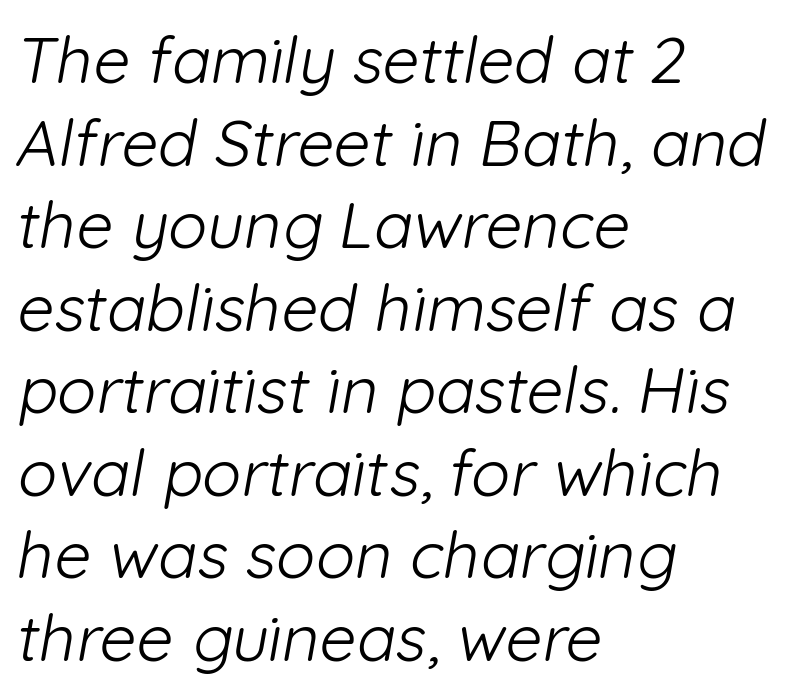
Q: Is the text bold? A: No.
Q: Is the typeface a serif or a sans-serif typeface? A: Sans-serif.
Q: Is the text underlined? A: No.
Q: How is the paragraph aligned? A: Left-aligned.
Q: Is the spacing between letters normal or unusually wide? A: Normal.
Q: Is the spacing between lines tight, normal or loose? A: Normal.
Q: Width (condensed, normal, or wide)? A: Normal.
Q: Stroke contrast? A: Low.
Q: x-height? A: Medium.
Q: Monospaced? A: No.
